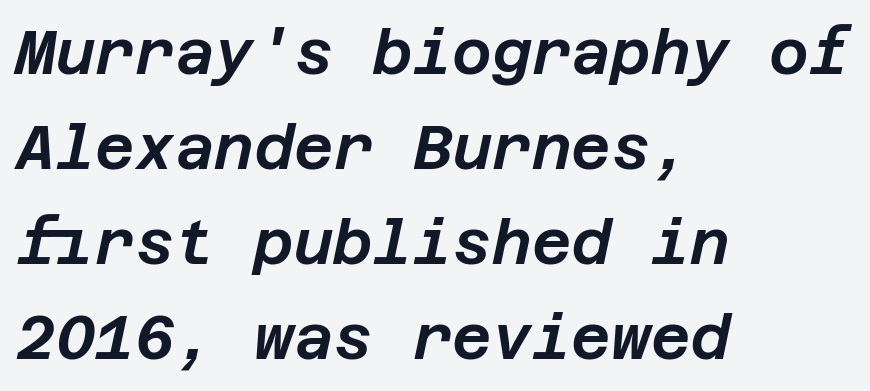
Q: Is the text italic (slanted)? A: Yes, it leans right by about 12 degrees.
Q: Is the text underlined? A: No.
Q: How is the paragraph aligned? A: Left-aligned.
Q: Is the spacing between letters normal or unusually wide? A: Normal.
Q: Is the spacing between lines tight, normal or loose? A: Normal.
Q: Width (condensed, normal, or wide)? A: Normal.
Q: Stroke contrast? A: Low.
Q: x-height? A: Large.
